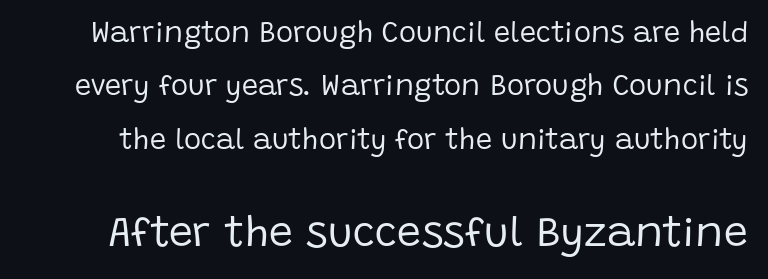
The rendering uses natural spacing where letterforms have individual widths. Bigger letters appear in the bottom chunk; the top chunk is reduced. What stands out about the letter spacing? Nothing — it is the standard amount. Quick note: not italic, upright.
